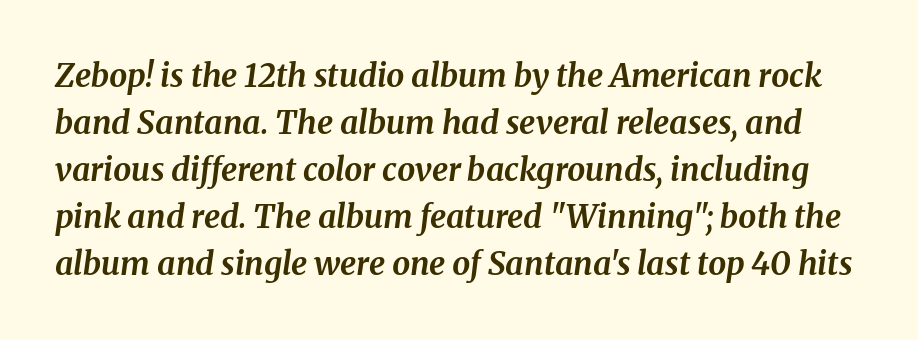
The image shows 32 px bold serif type, italic (leaning right); set normal line spacing (1.47x), normal letter spacing, not underlined; medium stroke contrast and a medium x-height.
